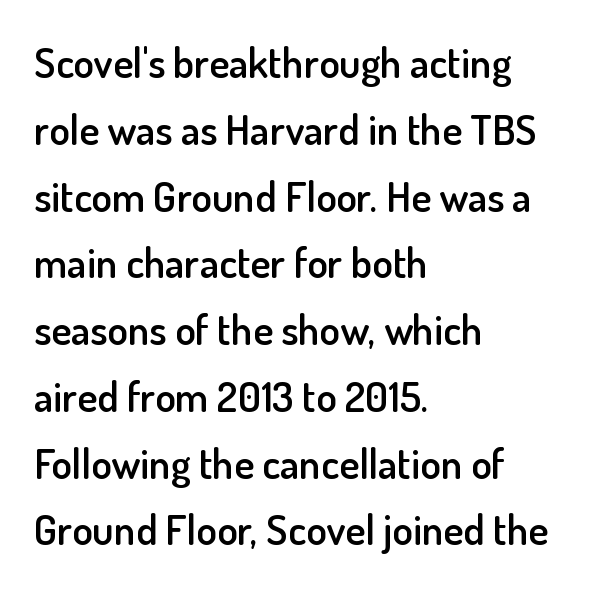
{"serif": "no", "italic": "no", "bold": "semi", "weight": "semibold", "width": "normal", "stroke_contrast": "low", "x_height": "small", "monospaced": "no", "underline": "no", "align": "left", "line_spacing": "normal", "line_spacing_ratio": 1.59, "letter_spacing": "normal", "letter_spacing_em": 0.0, "glyph_px": 42}
